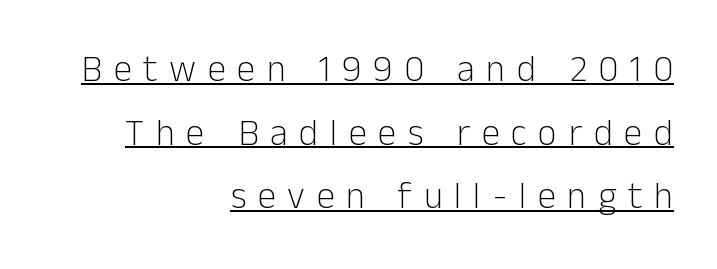
A student would call this right alignment; a typographer would say flush right, rag left. A sans-serif font was chosen for this passage. These characters rest on top of a visible drawn line. The strokes carry an ordinary text weight at most. The letters stand upright; this is a roman face.
